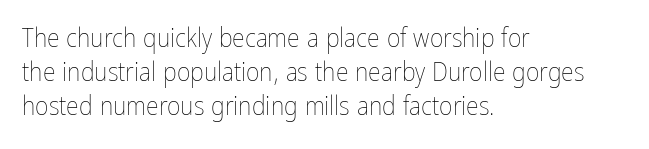
The image shows 26 px text type, upright; set left-aligned, normal line spacing (1.31x), normal letter spacing, not underlined.
